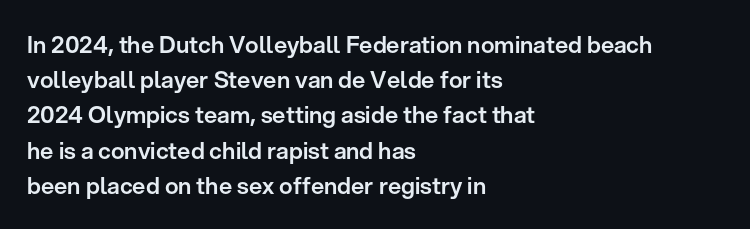
Q: Is the text italic (slanted)? A: No, it is upright.
Q: Is the text underlined? A: No.
Q: How is the paragraph aligned? A: Left-aligned.
Q: Is the spacing between letters normal or unusually wide? A: Normal.
Q: Is the spacing between lines tight, normal or loose? A: Normal.
